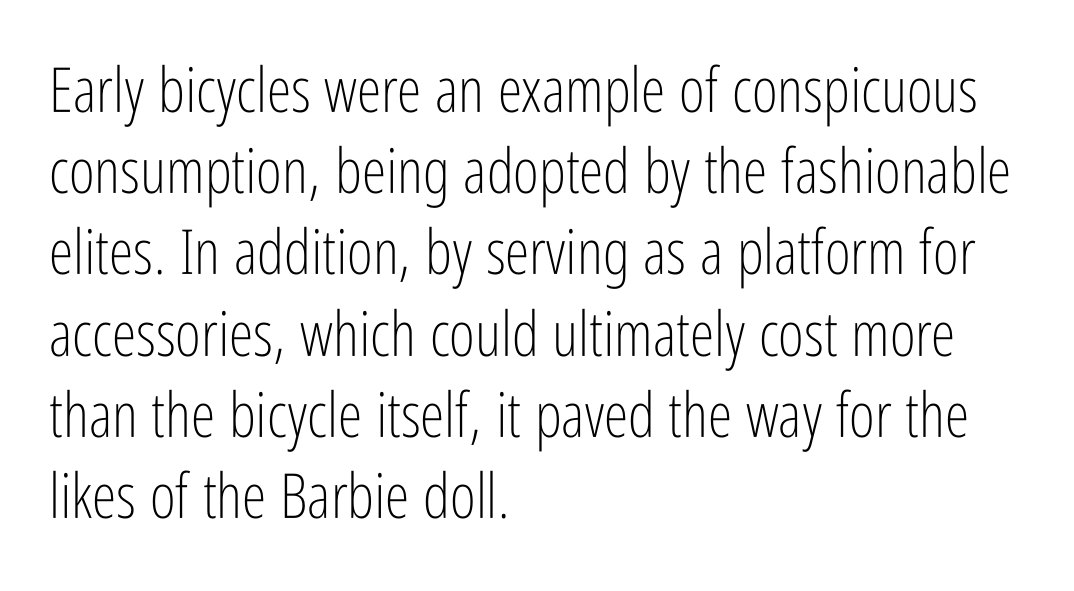
Q: Is the text bold? A: No.
Q: Is the text italic (slanted)? A: No, it is upright.
Q: Is the typeface a serif or a sans-serif typeface? A: Sans-serif.
Q: Is the text underlined? A: No.
Q: How is the paragraph aligned? A: Left-aligned.
Q: Is the spacing between letters normal or unusually wide? A: Normal.
Q: Is the spacing between lines tight, normal or loose? A: Normal.
Q: Width (condensed, normal, or wide)? A: Condensed.
Q: Stroke contrast? A: Low.
Q: x-height? A: Medium.
Q: Monospaced? A: No.
